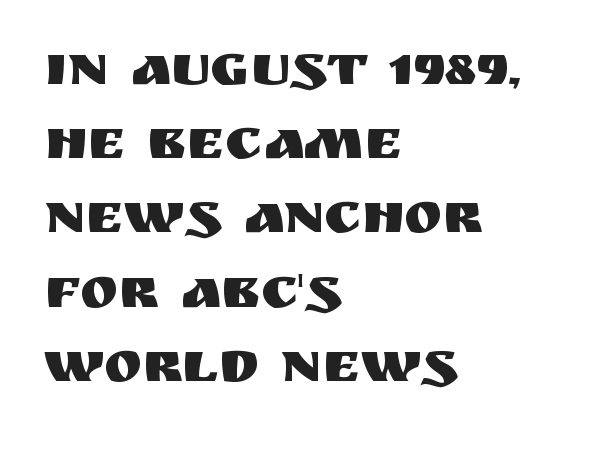
The image shows 58 px sans-serif type, upright; set left-aligned, normal line spacing (1.28x), normal letter spacing, not underlined; medium stroke contrast and a large x-height.
